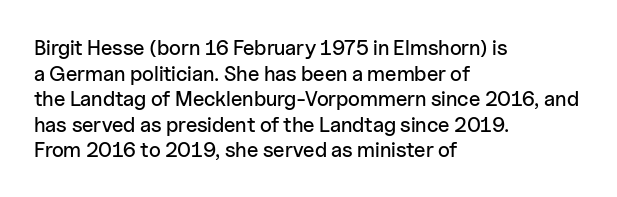
Q: Is the text italic (slanted)? A: No, it is upright.
Q: Is the text underlined? A: No.
Q: How is the paragraph aligned? A: Left-aligned.
Q: Is the spacing between letters normal or unusually wide? A: Normal.
